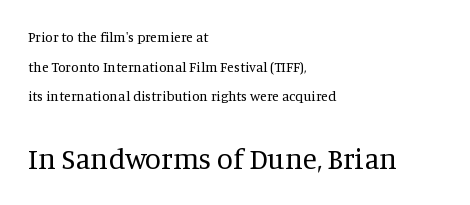
Q: Is the text bold? A: No.
Q: Is the text italic (slanted)? A: No, it is upright.
Q: Is the typeface a serif or a sans-serif typeface? A: Serif.
Q: Is the text underlined? A: No.
Q: How is the paragraph aligned? A: Left-aligned.
Q: Is the spacing between letters normal or unusually wide? A: Normal.
Q: Is the spacing between lines tight, normal or loose? A: Loose.
Q: Which block of text is set in a larger size, the first (top) or the second (bottom)? A: The second (bottom) one.
Q: Width (condensed, normal, or wide)? A: Normal.
Q: Stroke contrast? A: Medium.
Q: x-height? A: Large.
Q: Monospaced? A: No.
